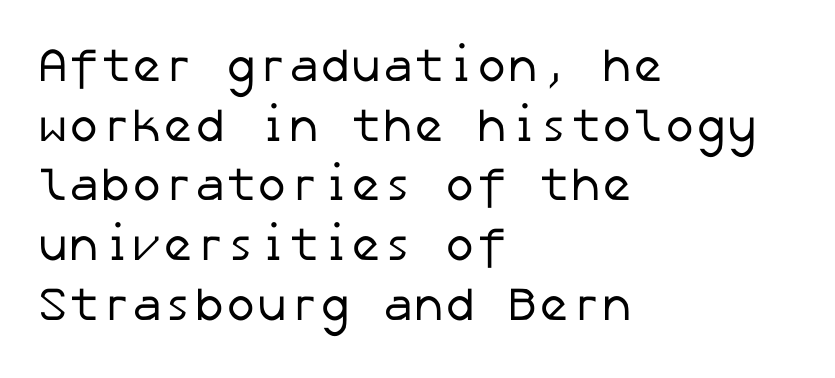
The image shows 47 px regular-weight sans-serif type; set left-aligned, normal line spacing (1.27x), normal letter spacing, not underlined; low stroke contrast and a medium x-height.
